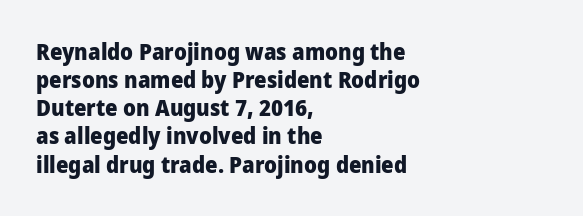
The passage is arranged the way most books set body copy — flush left. No word sits above an underline. Nobody touched the tracking dial on this one. Stroke thickness is high; the sample reads as a true bold.
